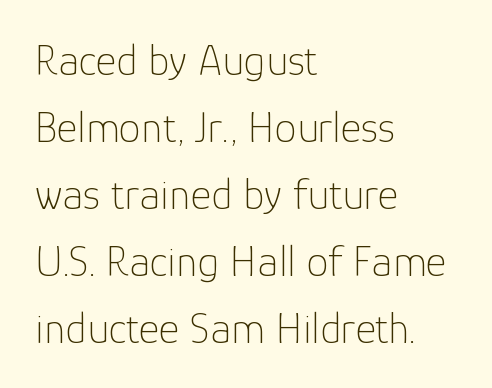
Q: Is the text bold? A: No.
Q: Is the text italic (slanted)? A: No, it is upright.
Q: Is the typeface a serif or a sans-serif typeface? A: Sans-serif.
Q: Is the text underlined? A: No.
Q: How is the paragraph aligned? A: Left-aligned.
Q: Is the spacing between letters normal or unusually wide? A: Normal.
Q: Is the spacing between lines tight, normal or loose? A: Normal.
Q: Width (condensed, normal, or wide)? A: Normal.
Q: Stroke contrast? A: Low.
Q: x-height? A: Medium.
Q: Monospaced? A: No.
